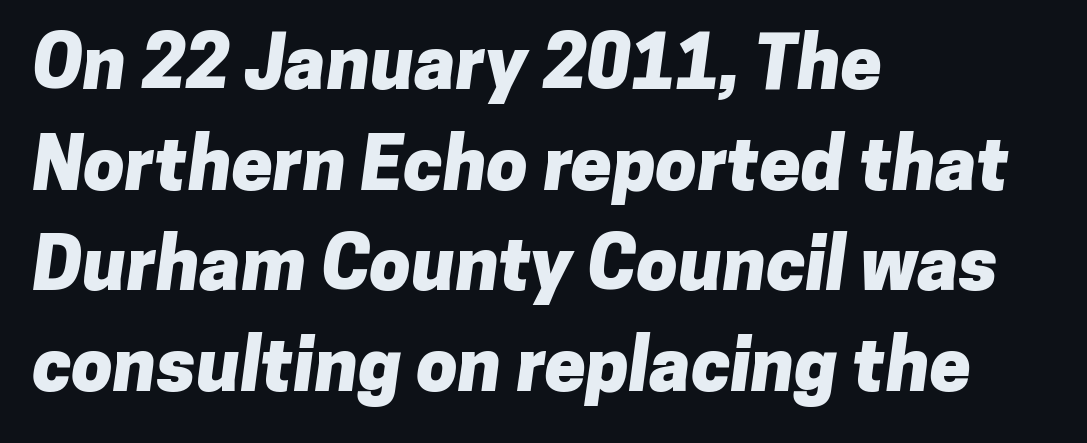
The image shows 74 px heavy sans-serif type; set left-aligned, normal line spacing (1.36x), normal letter spacing, not underlined; low stroke contrast and a medium x-height.
